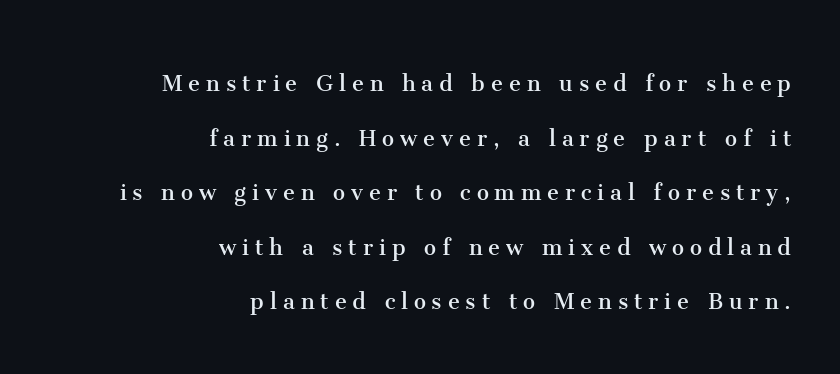
The image shows 27 px text type, upright; set right-aligned, loose line spacing (2.02x), unusually wide letter spacing (+0.22 em), not underlined.
